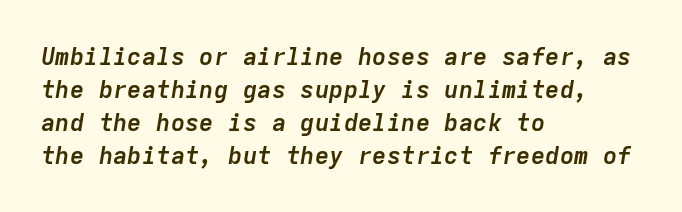
The image shows 24 px bold type, italic (leaning right); set left-aligned, normal line spacing (1.37x), normal letter spacing, not underlined.
